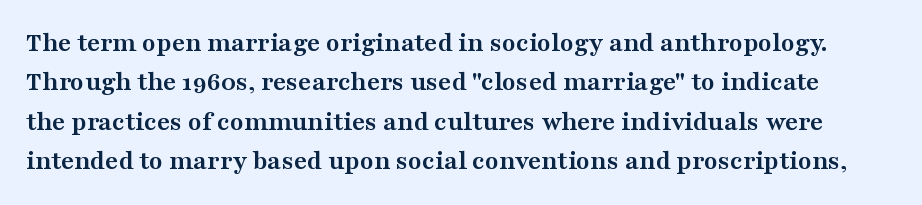
The image shows 28 px semibold, wide serif type, upright; set normal line spacing (1.41x), normal letter spacing, not underlined; medium stroke contrast and a medium x-height.
